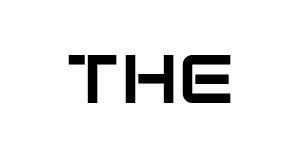
The image shows 68 px sans-serif type, upright; set normal letter spacing, not underlined; low stroke contrast and a large x-height.
